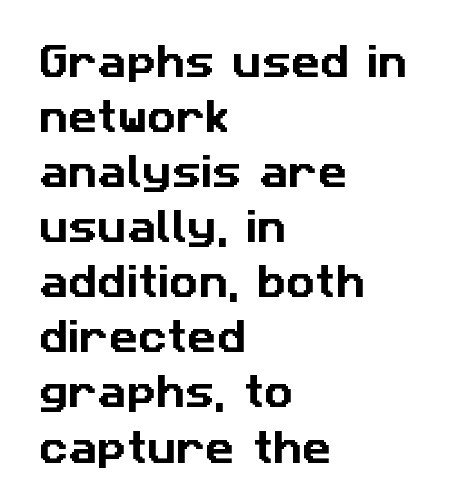
{"serif": "no", "width": "normal", "stroke_contrast": "low", "x_height": "medium", "monospaced": "no", "underline": "no", "align": "left", "line_spacing": "normal", "line_spacing_ratio": 1.53, "letter_spacing": "normal", "letter_spacing_em": 0.0, "glyph_px": 36}
